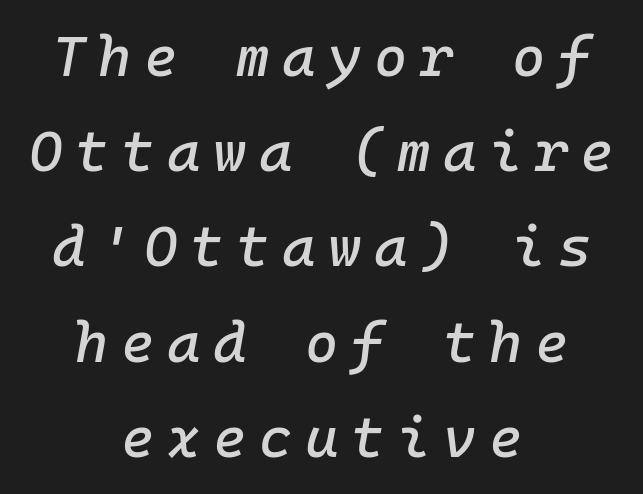
The passage shown leans; its letterforms are oblique. Descender tails drop into unmarked territory. Reading down the block, each line starts at a different indent, mirrored at its end. Spacing verdict: monospaced, one width for all characters.
